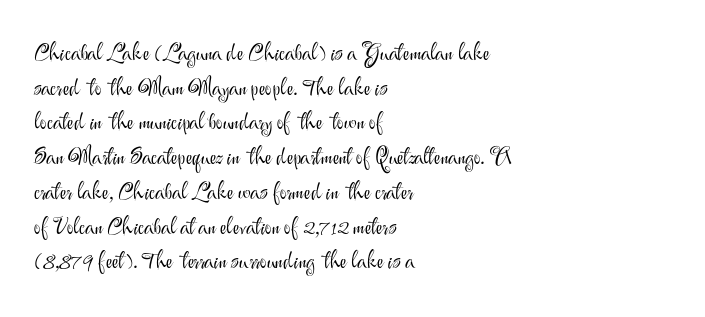
The image shows 23 px text type; set left-aligned, normal line spacing (1.51x), normal letter spacing, not underlined.
